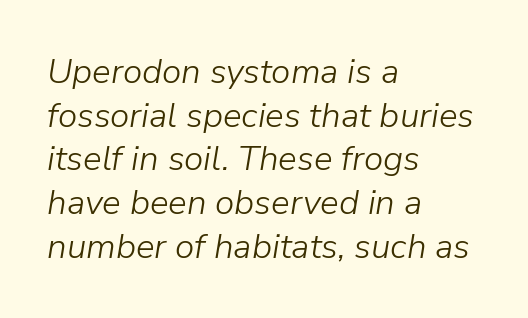
Line beginnings align vertically; line endings do not. Normally led — the rows are evenly, conventionally spaced. Check under the words: just untouched page. The font is comparable to plain body text, perhaps lighter. A typesetter would call this proportional, since set widths differ per character.
